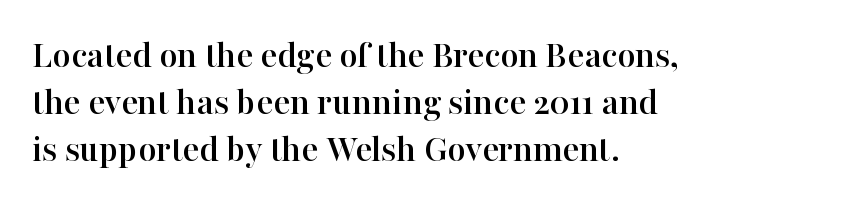
Regarding serifs, this sample has them. A typesetter would call this proportional, since set widths differ per character. Leftover space on each line is placed entirely after the last word. The tracking reads as untouched default to a designer's eye. Is there any slant? The stems are plumb.
